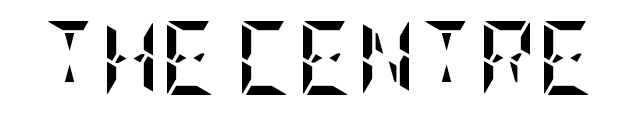
The image shows 74 px semibold, condensed type, upright; set normal letter spacing, not underlined; low stroke contrast and a large x-height.
